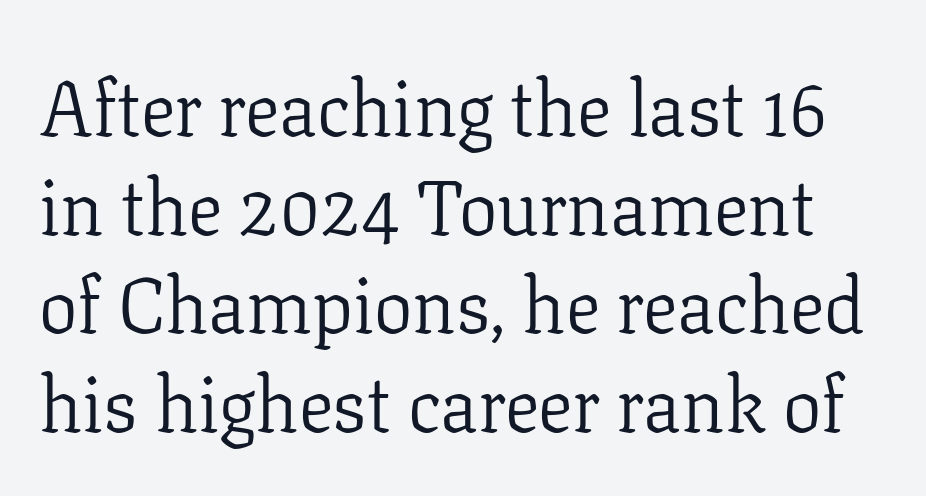
Bold? No — there's no thickening of the strokes. The passage shown stacks its lines at a standard gap. Is the letter spacing exaggerated? No — it looks like the ordinary default. Varying glyph widths throughout — classic text-font behaviour. The specimen omits any rule beneath the text block's lines. These lines were composed using upright roman letters.
